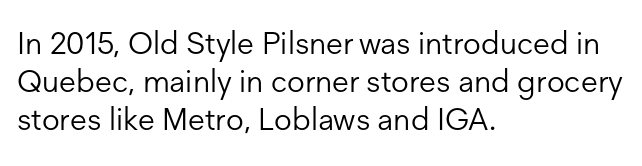
{"serif": "no", "italic": "no", "bold": "no", "weight": "light", "width": "normal", "stroke_contrast": "low", "x_height": "medium", "monospaced": "no", "underline": "no", "align": "left", "line_spacing_ratio": 1.23, "letter_spacing": "normal", "letter_spacing_em": 0.0, "glyph_px": 31}
